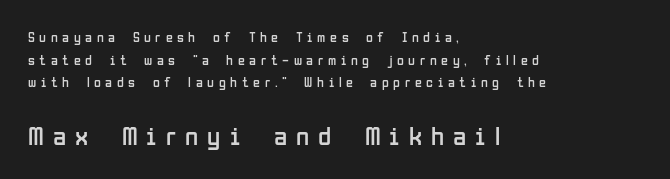
Q: Is the text bold? A: No.
Q: Is the text italic (slanted)? A: No, it is upright.
Q: Is the text underlined? A: No.
Q: How is the paragraph aligned? A: Left-aligned.
Q: Is the spacing between letters normal or unusually wide? A: Unusually wide.
Q: Is the spacing between lines tight, normal or loose? A: Normal.
Q: Which block of text is set in a larger size, the first (top) or the second (bottom)? A: The second (bottom) one.
